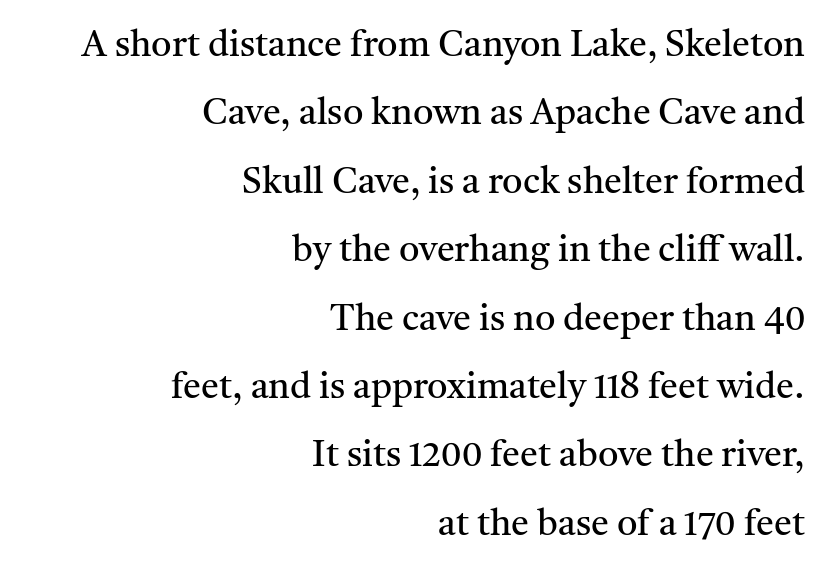
The rendering uses natural spacing where letterforms have individual widths. These lines were composed using upright roman letters. Old-style or modern, the face here clearly has serifs. The tracking reads as untouched default to a designer's eye. Counters stay open thanks to moderate or lighter strokes.
